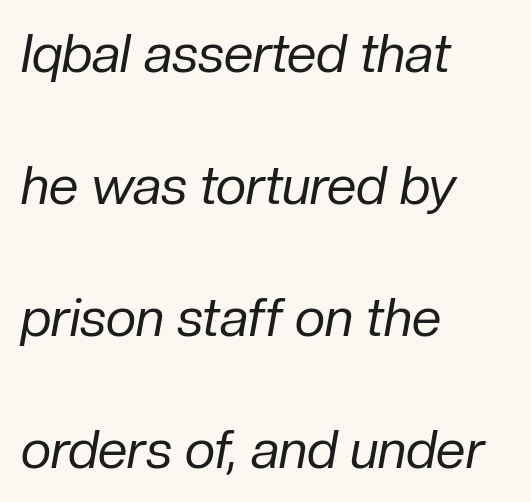
{"italic": "yes", "lean": "right", "slant_degrees": 10, "bold": "no", "weight": "regular", "width": "normal", "stroke_contrast": "low", "x_height": "medium", "monospaced": "no", "underline": "no", "align": "left", "line_spacing": "loose", "line_spacing_ratio": 2.49, "letter_spacing": "normal", "letter_spacing_em": 0.0, "glyph_px": 53}
